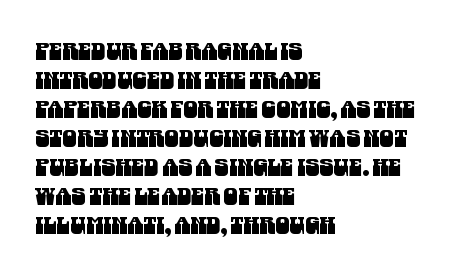
{"underline": "no", "align": "left", "line_spacing": "normal", "line_spacing_ratio": 1.26, "letter_spacing": "normal", "letter_spacing_em": 0.0, "glyph_px": 23}
